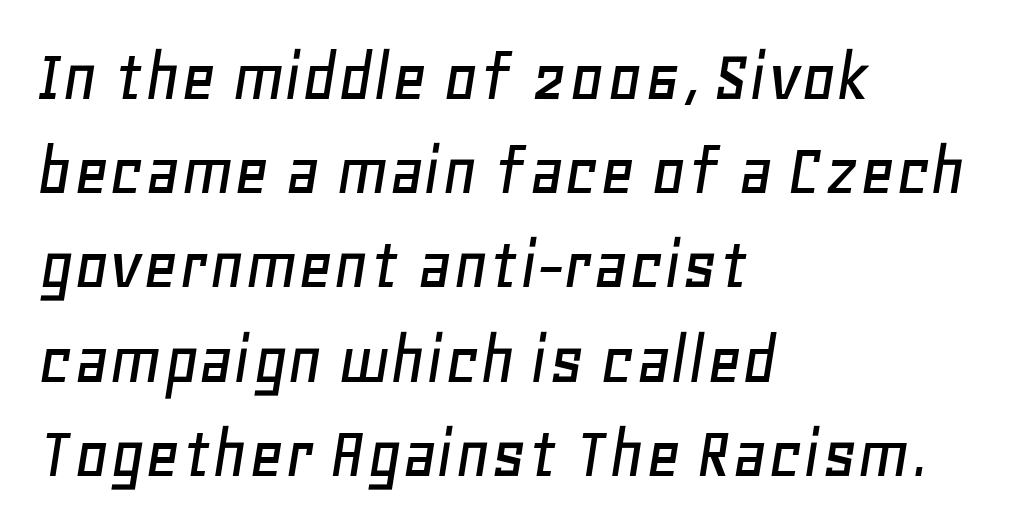
Q: Is the text italic (slanted)? A: Yes, it leans right by about 11 degrees.
Q: Is the text underlined? A: No.
Q: How is the paragraph aligned? A: Left-aligned.
Q: Is the spacing between letters normal or unusually wide? A: Normal.
Q: Width (condensed, normal, or wide)? A: Normal.
Q: Stroke contrast? A: Low.
Q: x-height? A: Large.
Q: Monospaced? A: No.
